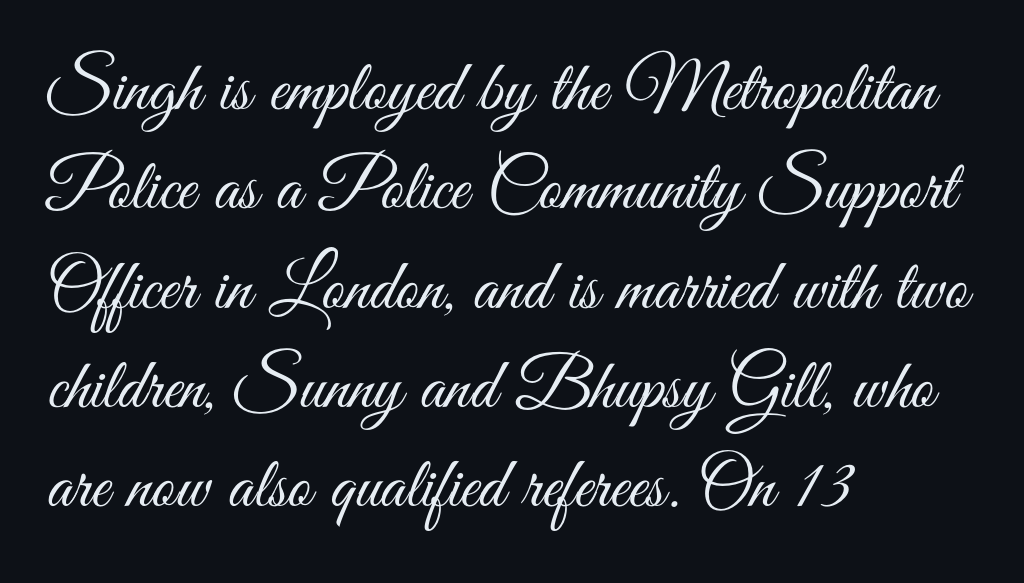
{"serif": "no", "bold": "no", "weight": "light", "width": "condensed", "stroke_contrast": "medium", "x_height": "small", "monospaced": "no", "underline": "no", "align": "left", "line_spacing": "normal", "line_spacing_ratio": 1.38, "letter_spacing": "normal", "letter_spacing_em": 0.0, "glyph_px": 72}
